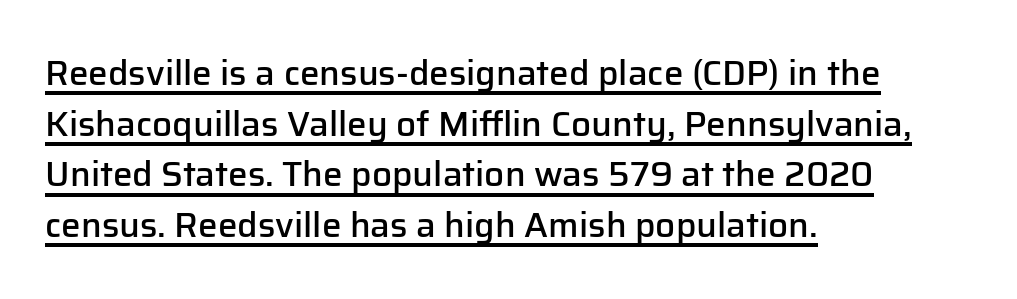
Q: Is the text bold? A: Semi-bold.
Q: Is the text italic (slanted)? A: No, it is upright.
Q: Is the typeface a serif or a sans-serif typeface? A: Sans-serif.
Q: Is the text underlined? A: Yes.
Q: How is the paragraph aligned? A: Left-aligned.
Q: Is the spacing between letters normal or unusually wide? A: Normal.
Q: Is the spacing between lines tight, normal or loose? A: Normal.
Q: Width (condensed, normal, or wide)? A: Normal.
Q: Stroke contrast? A: Low.
Q: x-height? A: Medium.
Q: Monospaced? A: No.
